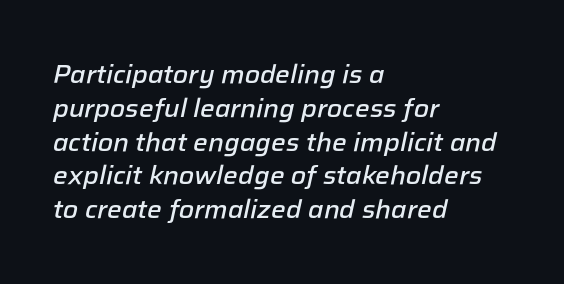
{"italic": "yes", "lean": "right", "slant_degrees": 12, "bold": "semi", "underline": "no", "align": "left", "line_spacing": "normal", "line_spacing_ratio": 1.3, "letter_spacing": "normal", "letter_spacing_em": 0.0, "glyph_px": 26}
